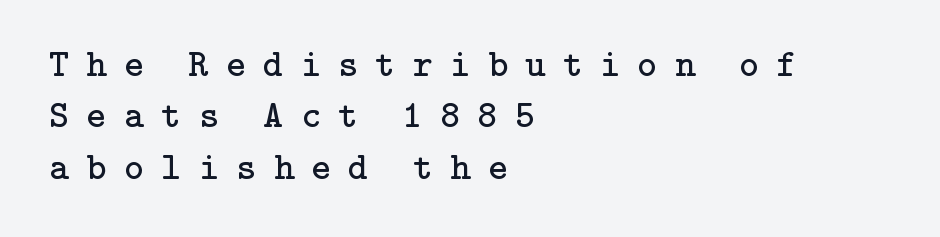
The image shows 38 px regular-weight serif type, upright; set left-aligned, normal line spacing (1.35x), unusually wide letter spacing (+0.46 em), not underlined; low stroke contrast and a medium x-height.
